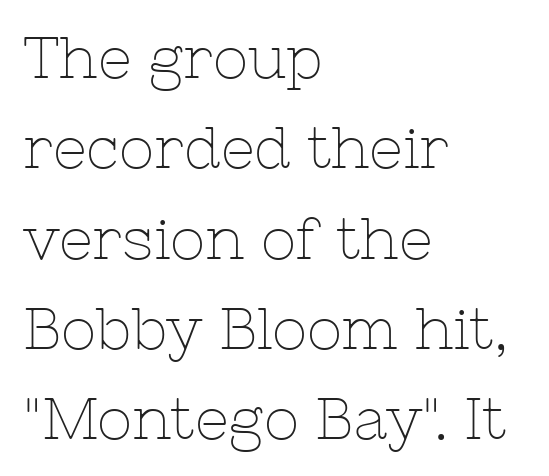
The image shows 59 px thin serif type, upright; set left-aligned, normal line spacing (1.53x), normal letter spacing, not underlined; low stroke contrast and a medium x-height.
